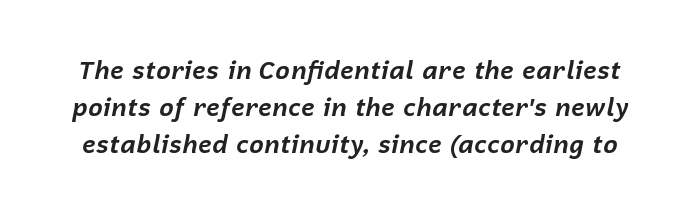
Q: Is the text bold? A: Yes.
Q: Is the text italic (slanted)? A: Yes, it leans right by about 12 degrees.
Q: Is the text underlined? A: No.
Q: Is the spacing between letters normal or unusually wide? A: Normal.
Q: Is the spacing between lines tight, normal or loose? A: Normal.
